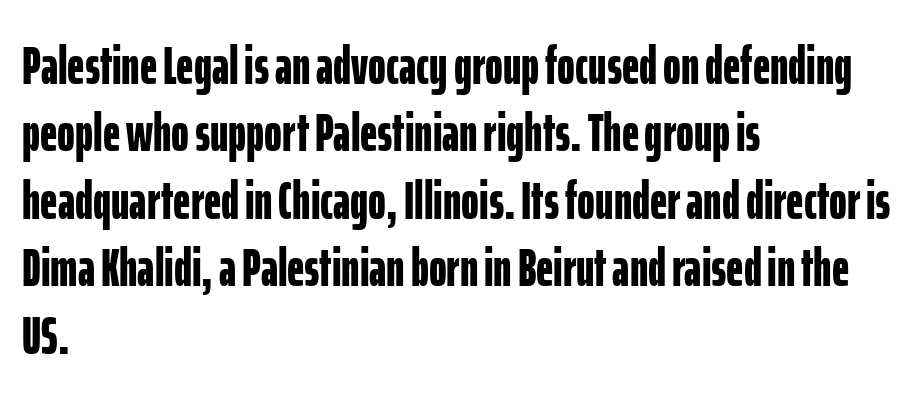
Every letter is thick-stroked: bold, no question. The lettering holds an erect, upright posture throughout. Think of a printed novel: that variable character pitch is what you see here. The font family rendered here belongs to the sans-serif group.
